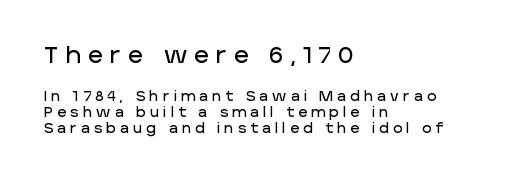
Q: Is the text italic (slanted)? A: No, it is upright.
Q: Is the text underlined? A: No.
Q: How is the paragraph aligned? A: Left-aligned.
Q: Is the spacing between letters normal or unusually wide? A: Unusually wide.
Q: Is the spacing between lines tight, normal or loose? A: Tight.
Q: Which block of text is set in a larger size, the first (top) or the second (bottom)? A: The first (top) one.
